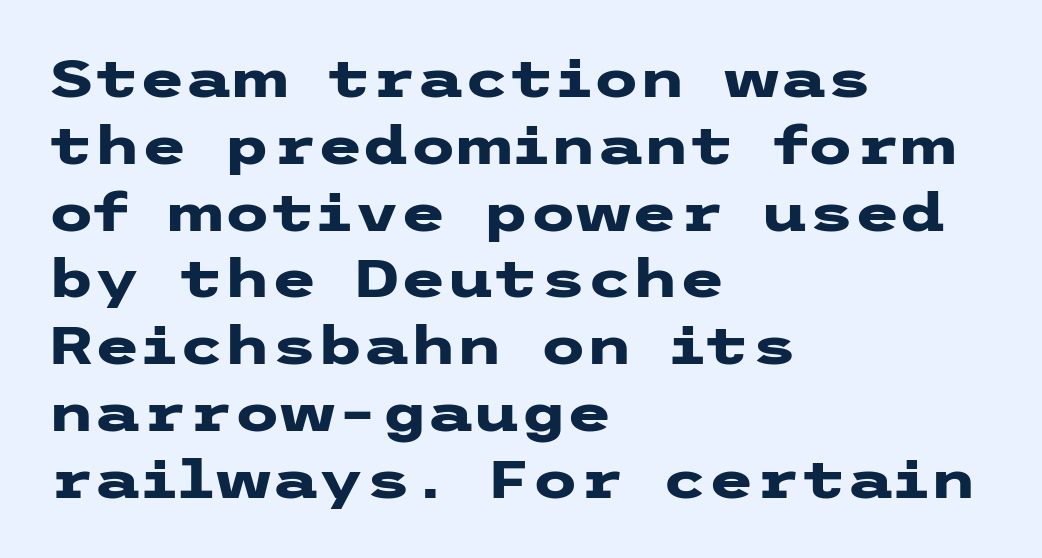
{"serif": "no", "italic": "no", "bold": "yes", "weight": "heavy", "width": "wide", "stroke_contrast": "low", "x_height": "medium", "underline": "no", "align": "left", "line_spacing": "normal", "line_spacing_ratio": 1.26, "letter_spacing": "normal", "letter_spacing_em": 0.0, "glyph_px": 53}
